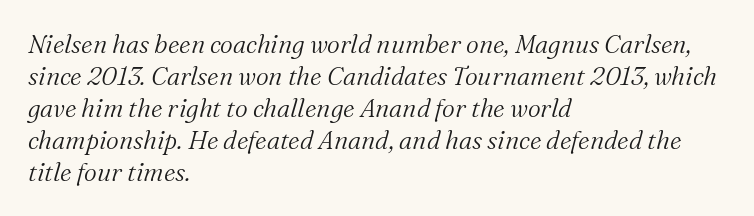
{"italic": "yes", "lean": "right", "slant_degrees": 16, "bold": "no", "underline": "no", "align": "left", "line_spacing": "normal", "line_spacing_ratio": 1.28, "letter_spacing": "normal", "letter_spacing_em": 0.0, "glyph_px": 25}
